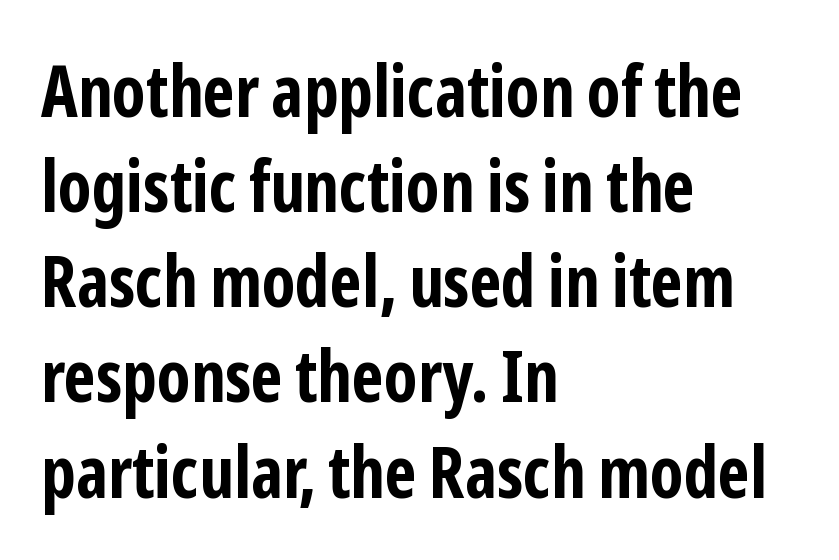
Q: Is the text bold? A: Yes.
Q: Is the text italic (slanted)? A: No, it is upright.
Q: Is the typeface a serif or a sans-serif typeface? A: Sans-serif.
Q: Is the text underlined? A: No.
Q: How is the paragraph aligned? A: Left-aligned.
Q: Is the spacing between letters normal or unusually wide? A: Normal.
Q: Is the spacing between lines tight, normal or loose? A: Normal.
Q: Width (condensed, normal, or wide)? A: Condensed.
Q: Stroke contrast? A: Low.
Q: x-height? A: Medium.
Q: Monospaced? A: No.
